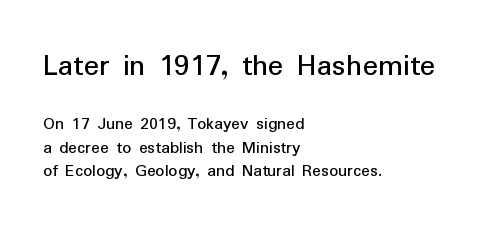
The compositor pushed each line to the left boundary. Looks like regular typesetting: each glyph gets only the width it needs. Bigger letters appear in the top chunk; the bottom chunk is reduced. The baseline area is clear.
